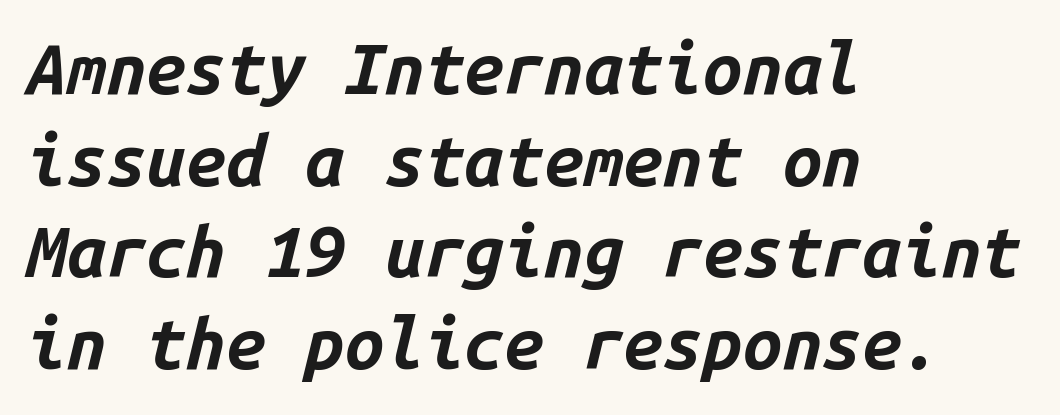
Q: Is the text bold? A: Yes.
Q: Is the text italic (slanted)? A: Yes, it leans right by about 14 degrees.
Q: Is the text underlined? A: No.
Q: How is the paragraph aligned? A: Left-aligned.
Q: Is the spacing between letters normal or unusually wide? A: Normal.
Q: Is the spacing between lines tight, normal or loose? A: Normal.
Q: Width (condensed, normal, or wide)? A: Normal.
Q: Stroke contrast? A: Low.
Q: x-height? A: Medium.
Q: Monospaced? A: Yes.
